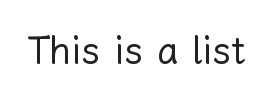
Q: Is the text bold? A: No.
Q: Is the text italic (slanted)? A: No, it is upright.
Q: Is the text underlined? A: No.
Q: Is the spacing between letters normal or unusually wide? A: Normal.
Q: Width (condensed, normal, or wide)? A: Normal.
Q: Stroke contrast? A: Low.
Q: x-height? A: Medium.
Q: Monospaced? A: No.
